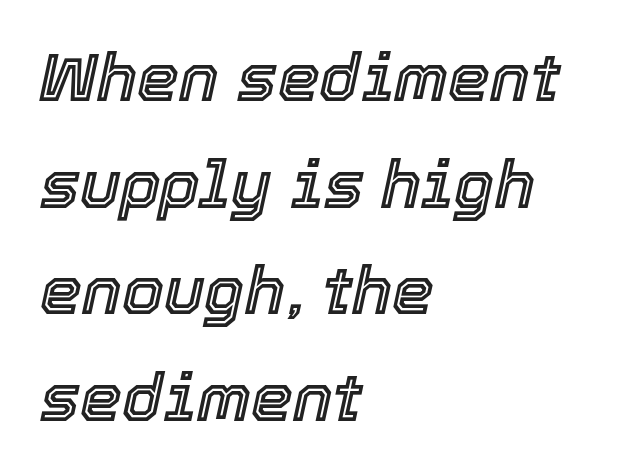
{"italic": "yes", "lean": "right", "slant_degrees": 12, "width": "normal", "x_height": "medium", "monospaced": "no", "underline": "no", "align": "left", "line_spacing": "normal", "line_spacing_ratio": 1.59, "letter_spacing": "normal", "letter_spacing_em": 0.0, "glyph_px": 67}
